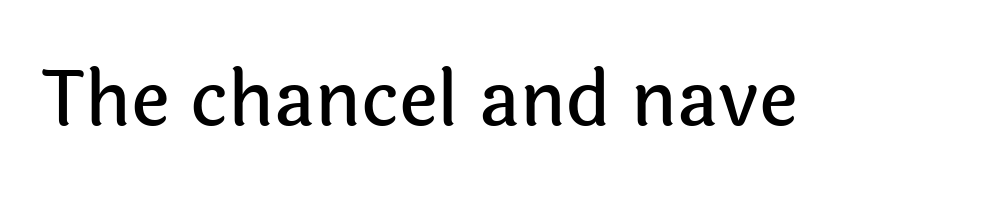
{"serif": "no", "italic": "no", "width": "normal", "x_height": "medium", "monospaced": "no", "underline": "no", "letter_spacing": "normal", "letter_spacing_em": 0.0, "glyph_px": 76}
